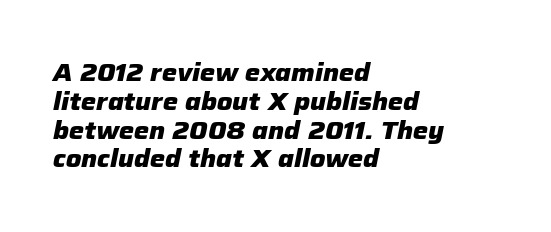
Q: Is the text bold? A: Yes.
Q: Is the text italic (slanted)? A: Yes, it leans right by about 12 degrees.
Q: Is the text underlined? A: No.
Q: How is the paragraph aligned? A: Left-aligned.
Q: Is the spacing between letters normal or unusually wide? A: Normal.
